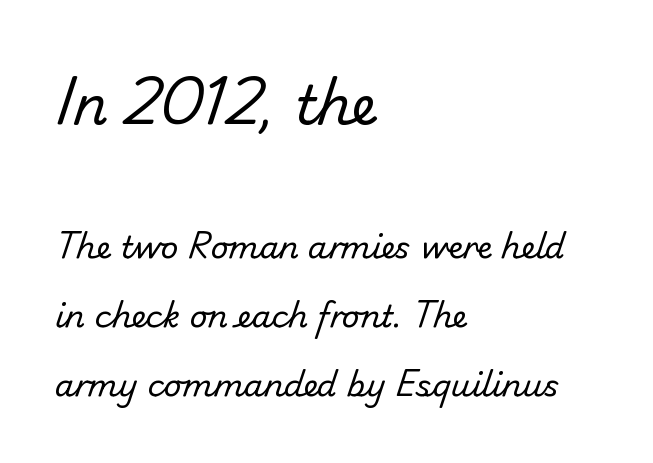
Q: Is the text bold? A: No.
Q: Is the typeface a serif or a sans-serif typeface? A: Sans-serif.
Q: Is the text underlined? A: No.
Q: How is the paragraph aligned? A: Left-aligned.
Q: Is the spacing between letters normal or unusually wide? A: Normal.
Q: Is the spacing between lines tight, normal or loose? A: Loose.
Q: Which block of text is set in a larger size, the first (top) or the second (bottom)? A: The first (top) one.
Q: Width (condensed, normal, or wide)? A: Normal.
Q: Stroke contrast? A: Low.
Q: x-height? A: Small.
Q: Monospaced? A: No.
